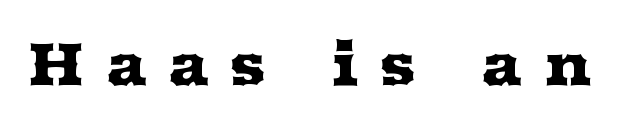
You could not count columns in this text — the font is proportionally spaced. Descender tails drop into unmarked territory. Characters follow at a spacing far wider than the type designer built in. Style check: upright. A serif font was chosen for this passage.
